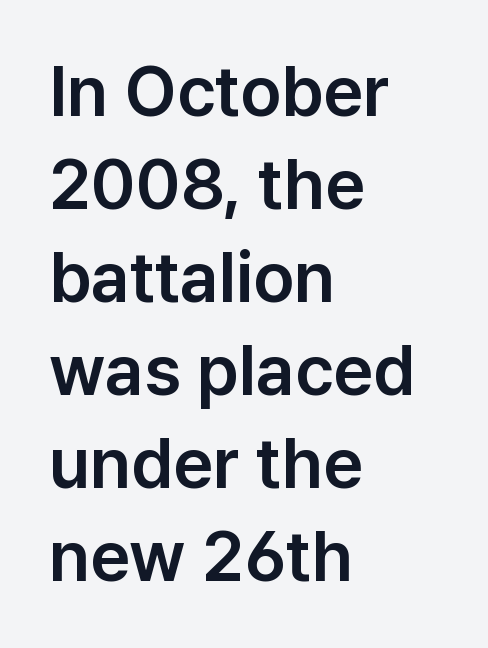
There is no visible air inserted between adjacent glyphs. Notice how the stems are strictly vertical — no italics here. A classic flush-left, rag-right setting is used for this passage. Compared with typical paragraphs, the rows here are spaced about the same. Spacing verdict: proportional, widths tailored to each character.
